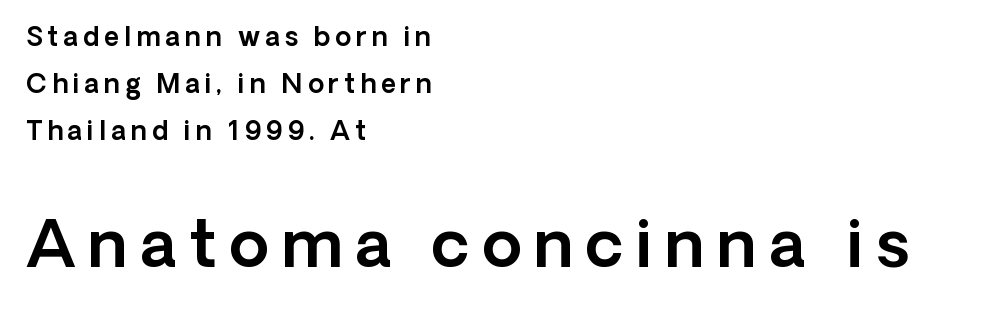
Here the second block reads like a headline and the first like body copy. If you drew a line through each stem, it would be perfectly vertical. Every row of glyphs begins at an identical x-position on the left. Bare-footed words on every line. Think of a printed novel: that variable character pitch is what you see here. Font category for this specimen: sans-serif.
